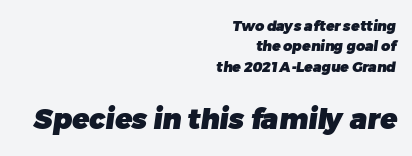
{"serif": "no", "bold": "yes", "weight": "heavy", "width": "normal", "stroke_contrast": "low", "x_height": "medium", "monospaced": "no", "underline": "no", "align": "right", "line_spacing": "normal", "line_spacing_ratio": 1.46, "letter_spacing": "normal", "letter_spacing_em": 0.0, "larger_block": "second", "size_ratio": 2.0, "glyph_px": 28}
